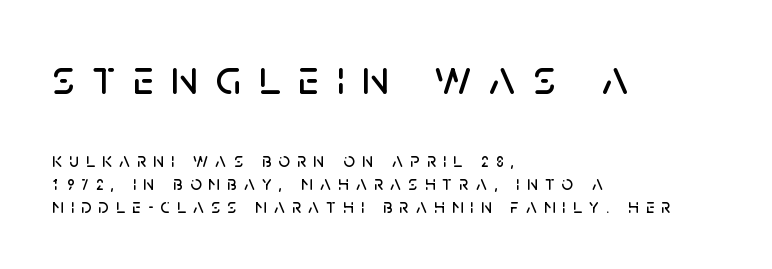
Q: Is the text italic (slanted)? A: No, it is upright.
Q: Is the typeface a serif or a sans-serif typeface? A: Sans-serif.
Q: Is the text underlined? A: No.
Q: How is the paragraph aligned? A: Left-aligned.
Q: Is the spacing between letters normal or unusually wide? A: Unusually wide.
Q: Which block of text is set in a larger size, the first (top) or the second (bottom)? A: The first (top) one.
Q: Width (condensed, normal, or wide)? A: Normal.
Q: Stroke contrast? A: Low.
Q: x-height? A: Large.
Q: Monospaced? A: No.
